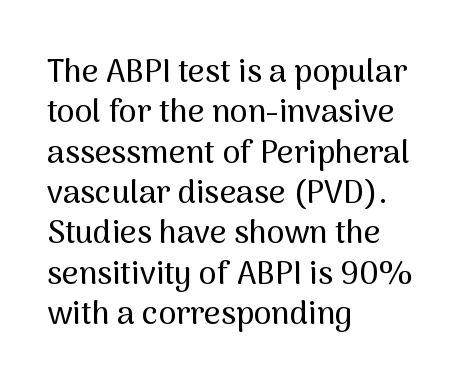
{"serif": "no", "italic": "no", "width": "normal", "stroke_contrast": "medium", "x_height": "medium", "monospaced": "no", "underline": "no", "align": "left", "line_spacing": "normal", "line_spacing_ratio": 1.26, "letter_spacing": "normal", "letter_spacing_em": 0.0, "glyph_px": 32}
